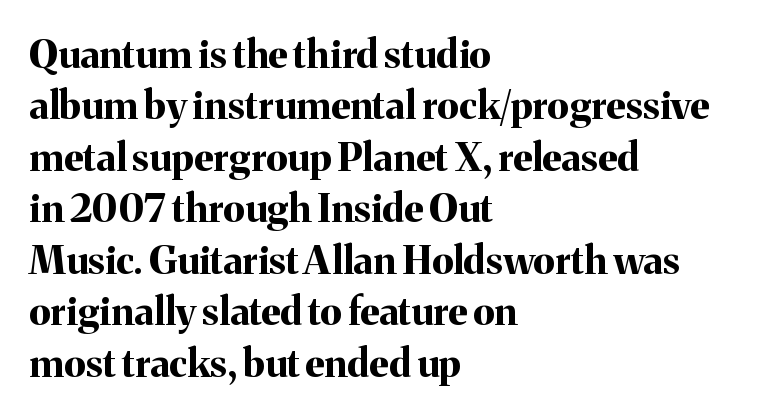
Q: Is the text bold? A: Yes.
Q: Is the text italic (slanted)? A: No, it is upright.
Q: Is the typeface a serif or a sans-serif typeface? A: Serif.
Q: Is the text underlined? A: No.
Q: How is the paragraph aligned? A: Left-aligned.
Q: Is the spacing between letters normal or unusually wide? A: Normal.
Q: Is the spacing between lines tight, normal or loose? A: Normal.
Q: Width (condensed, normal, or wide)? A: Normal.
Q: Stroke contrast? A: Medium.
Q: x-height? A: Medium.
Q: Monospaced? A: No.
